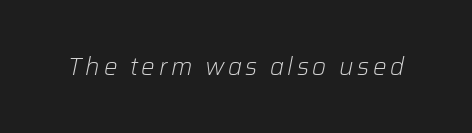
The typeface has the unassuming heft of standard copy or less. It's the slanting kind of type. Descenders hang freely into open space.
